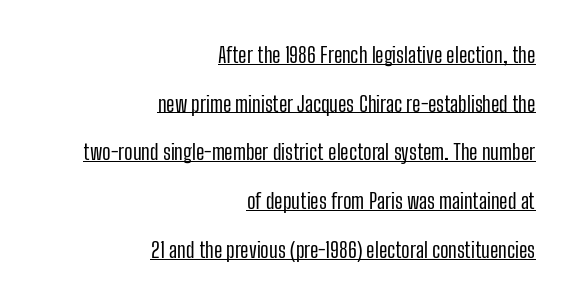
These lines keep a tight, regular rhythm from letter to letter. In designer terms, the underline attribute is active on this setting. This sample trades compactness for vertical openness between lines. Nothing heavy about these letters — not bold at all. Notice how the passage keeps a crisp vertical edge on the right only. Unlike italic type, these characters show no tilt at all.
